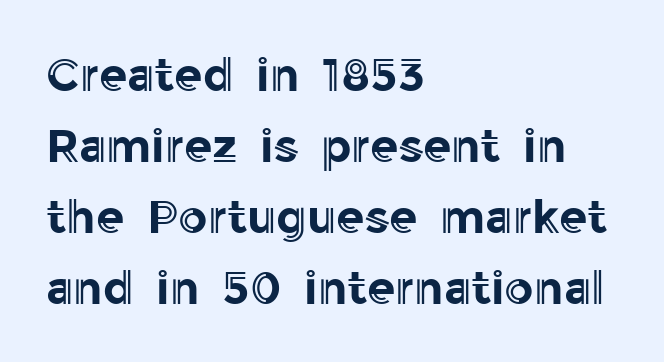
The rendering uses natural spacing where letterforms have individual widths. Check under the words: just untouched page. The rag falls on the right side of this text block. Quick note: interline space is typical. These lines were composed using upright roman letters. Letter spacing: default.
